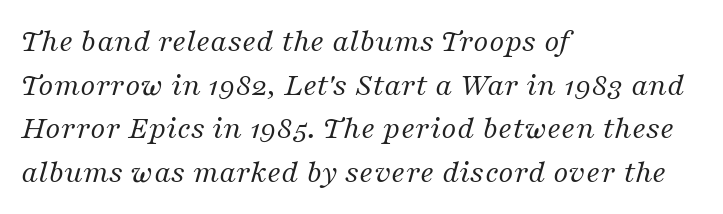
The designer went with a serif here, giving each stem small feet. This sample keeps an unexceptional amount of space between lines. A typesetter would call this proportional, since set widths differ per character. Glance below the letters and you will spot only blank space.
